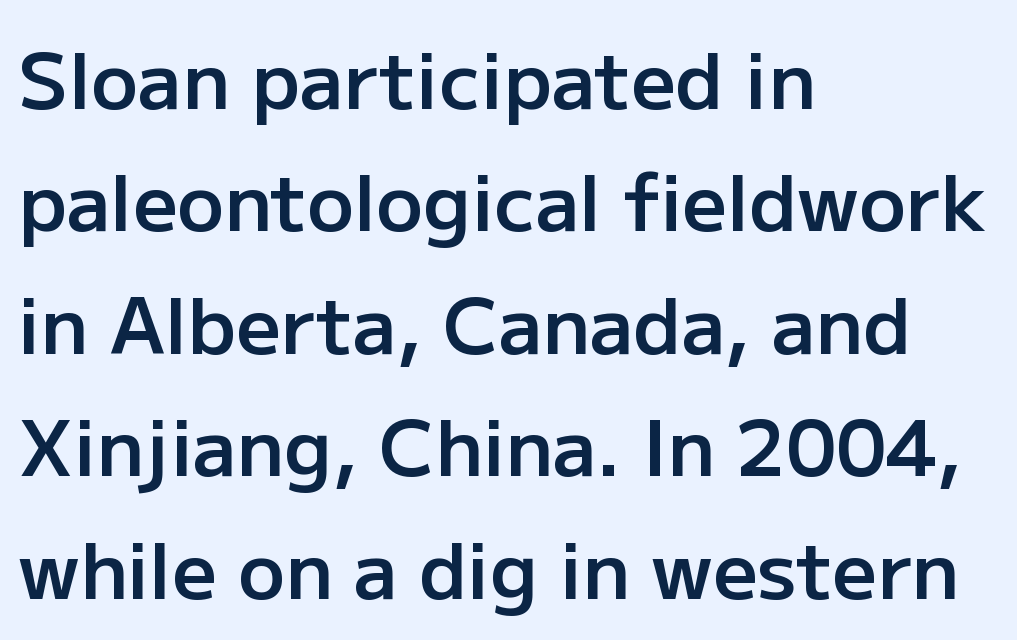
Q: Is the text bold? A: Semi-bold.
Q: Is the text italic (slanted)? A: No, it is upright.
Q: Is the typeface a serif or a sans-serif typeface? A: Sans-serif.
Q: Is the text underlined? A: No.
Q: How is the paragraph aligned? A: Left-aligned.
Q: Is the spacing between letters normal or unusually wide? A: Normal.
Q: Is the spacing between lines tight, normal or loose? A: Normal.
Q: Width (condensed, normal, or wide)? A: Normal.
Q: Stroke contrast? A: Low.
Q: x-height? A: Medium.
Q: Monospaced? A: No.
